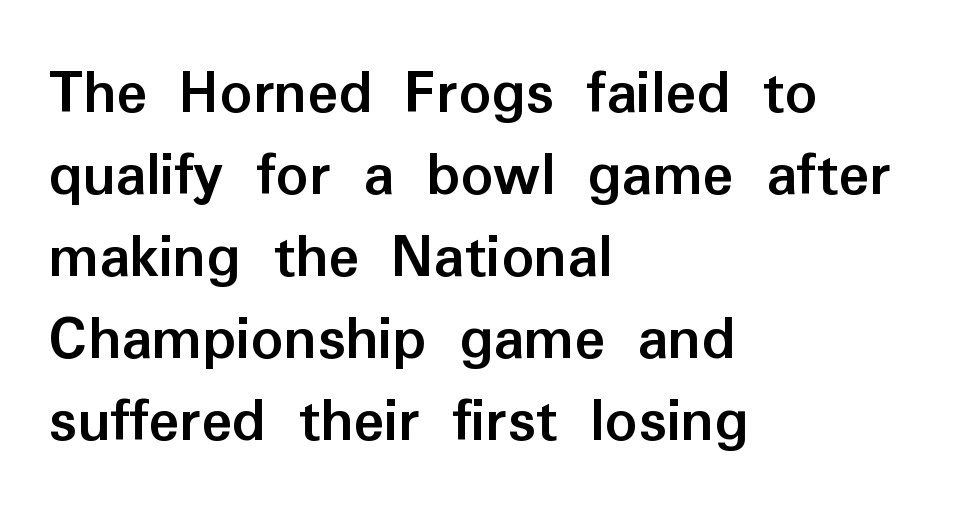
Q: Is the text bold? A: Yes.
Q: Is the text italic (slanted)? A: No, it is upright.
Q: Is the typeface a serif or a sans-serif typeface? A: Sans-serif.
Q: Is the text underlined? A: No.
Q: How is the paragraph aligned? A: Left-aligned.
Q: Is the spacing between letters normal or unusually wide? A: Normal.
Q: Is the spacing between lines tight, normal or loose? A: Normal.
Q: Width (condensed, normal, or wide)? A: Normal.
Q: Stroke contrast? A: Low.
Q: x-height? A: Medium.
Q: Monospaced? A: No.
